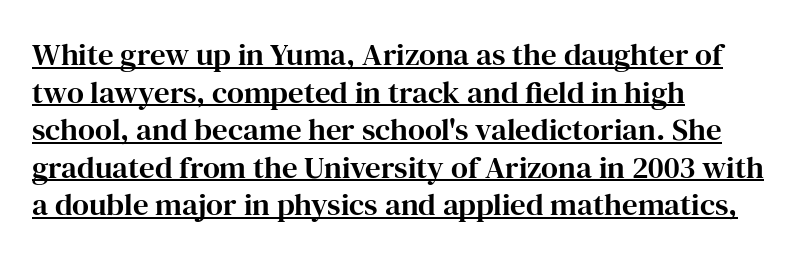
Q: Is the text italic (slanted)? A: No, it is upright.
Q: Is the typeface a serif or a sans-serif typeface? A: Serif.
Q: Is the text underlined? A: Yes.
Q: How is the paragraph aligned? A: Left-aligned.
Q: Is the spacing between letters normal or unusually wide? A: Normal.
Q: Width (condensed, normal, or wide)? A: Normal.
Q: Stroke contrast? A: High.
Q: x-height? A: Medium.
Q: Monospaced? A: No.
